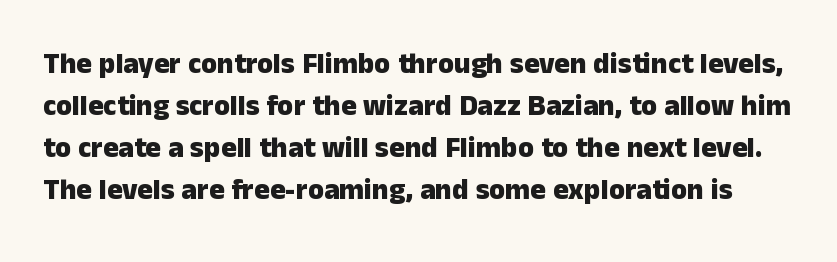
The rendering shows plain stroke endings on the letterforms — a sans-serif design. One glance says typical: line gaps are just what's usual. Tall strokes in this sample are plumb rather than angled. Any mark beneath the type? The region is blank.
